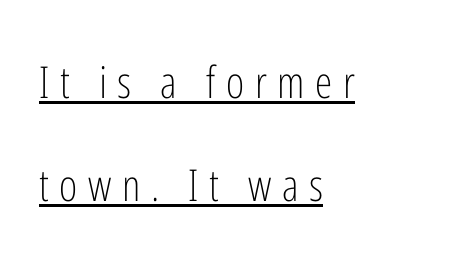
The image shows 44 px light, condensed sans-serif type, upright; set left-aligned, loose line spacing (2.33x), unusually wide letter spacing (+0.24 em), underlined; low stroke contrast and a medium x-height.
